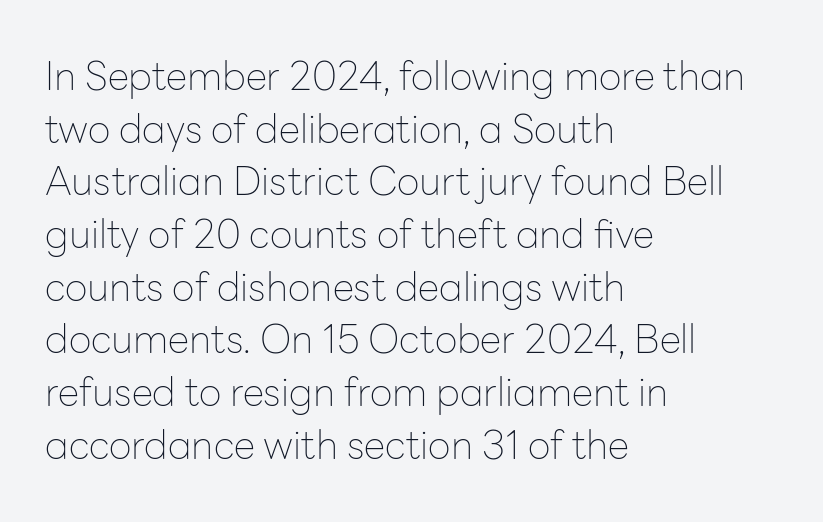
The image shows 39 px thin sans-serif type, upright; set left-aligned, normal line spacing (1.35x), normal letter spacing, not underlined; low stroke contrast and a medium x-height.
